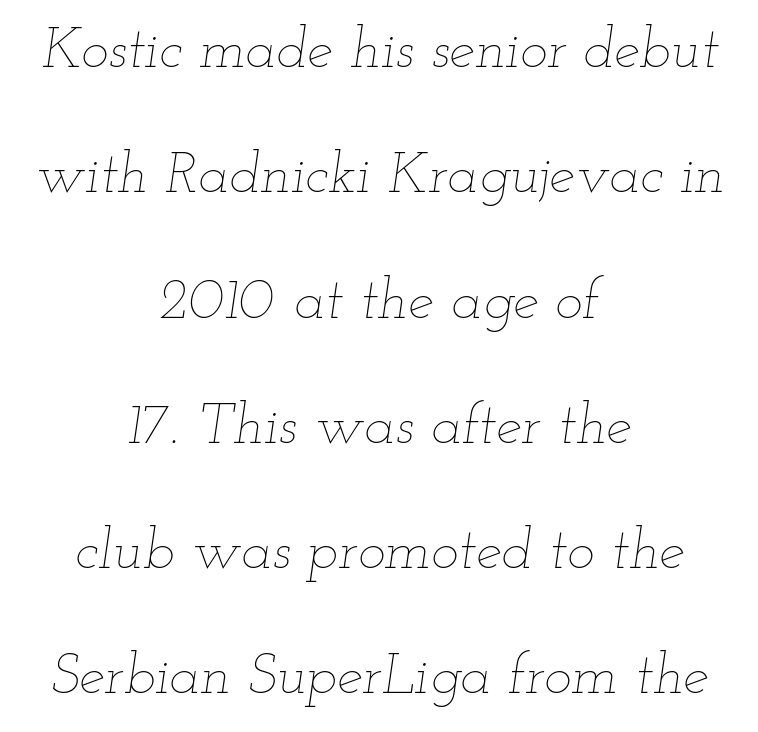
The image shows 58 px thin, wide type, italic (leaning right); set centered, loose line spacing (2.16x), normal letter spacing, not underlined; low stroke contrast and a small x-height.
